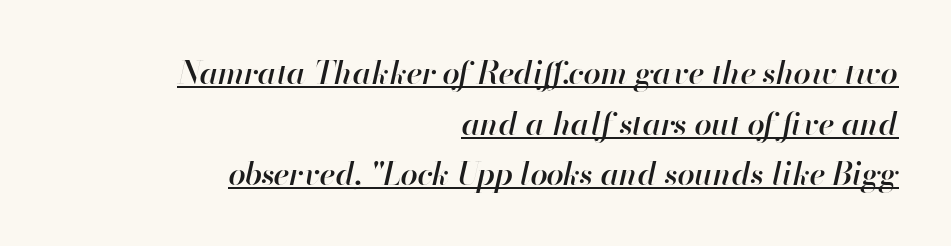
The image shows 31 px semibold type, italic (leaning right); set right-aligned, normal line spacing (1.63x), normal letter spacing, underlined; high stroke contrast and a small x-height.
